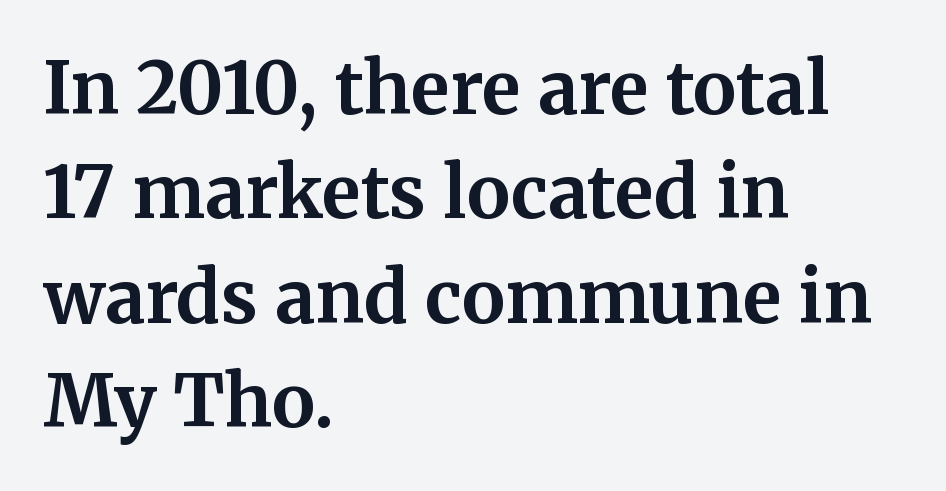
The image shows 72 px bold serif type, upright; set left-aligned, normal line spacing (1.45x), normal letter spacing, not underlined; medium stroke contrast and a medium x-height.
